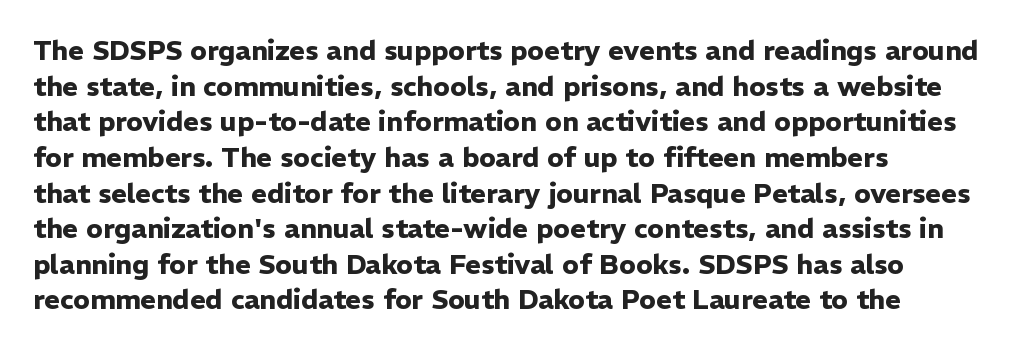
Q: Is the text bold? A: Yes.
Q: Is the text italic (slanted)? A: No, it is upright.
Q: Is the text underlined? A: No.
Q: How is the paragraph aligned? A: Left-aligned.
Q: Is the spacing between letters normal or unusually wide? A: Normal.
Q: Is the spacing between lines tight, normal or loose? A: Normal.
